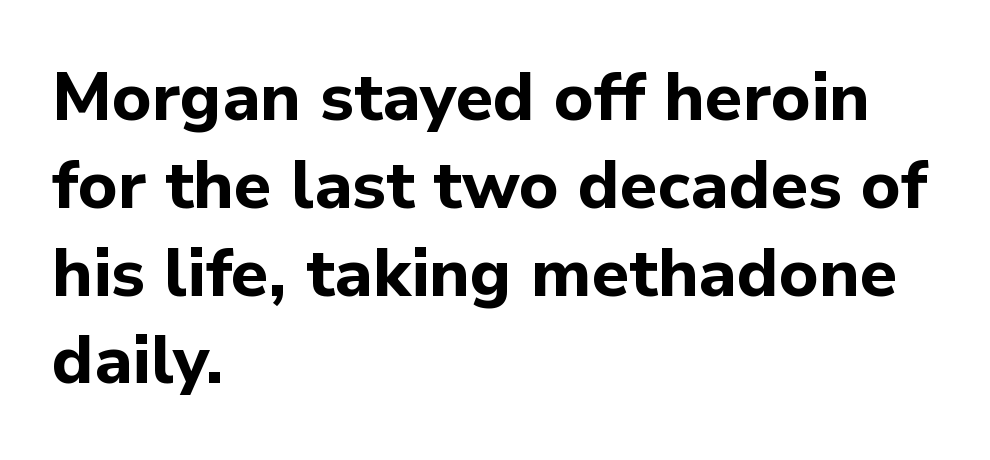
The image shows 67 px bold sans-serif type, upright; set left-aligned, normal line spacing (1.31x), normal letter spacing, not underlined; low stroke contrast and a medium x-height.
